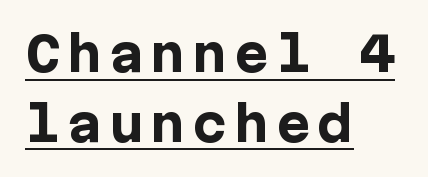
{"serif": "no", "italic": "no", "bold": "yes", "weight": "heavy", "width": "normal", "stroke_contrast": "low", "x_height": "medium", "underline": "yes", "align": "left", "line_spacing": "normal", "line_spacing_ratio": 1.48, "glyph_px": 47}
